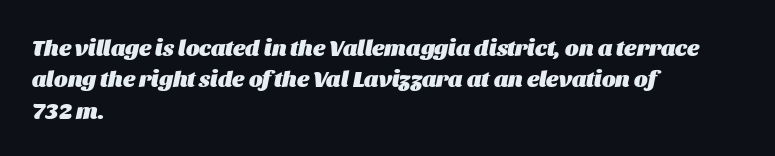
Q: Is the text bold? A: Yes.
Q: Is the text italic (slanted)? A: Yes, it leans right by about 11 degrees.
Q: Is the text underlined? A: No.
Q: How is the paragraph aligned? A: Left-aligned.
Q: Is the spacing between letters normal or unusually wide? A: Normal.
Q: Is the spacing between lines tight, normal or loose? A: Normal.
